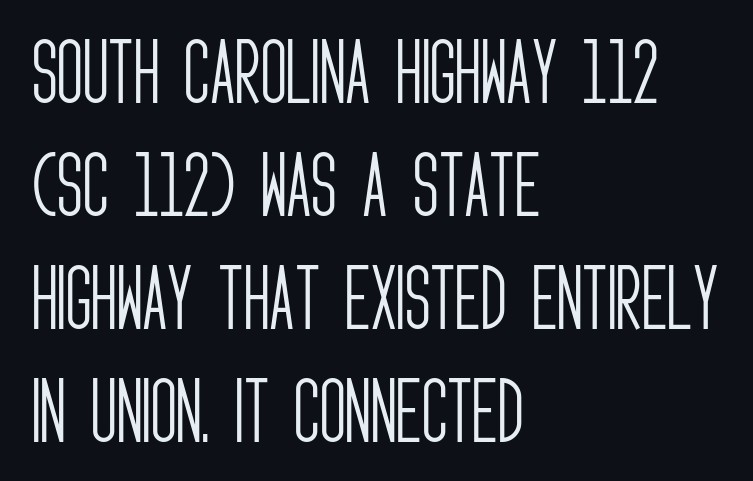
The image shows 71 px light, condensed sans-serif type, upright; set left-aligned, normal line spacing (1.59x), normal letter spacing, not underlined; low stroke contrast and a large x-height.
